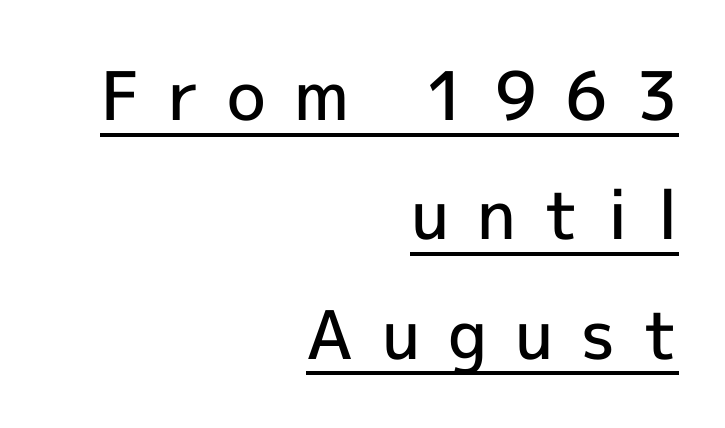
The image shows 67 px semibold sans-serif type, upright; set right-aligned, line spacing 1.78x, unusually wide letter spacing (+0.42 em), underlined; a medium x-height.
